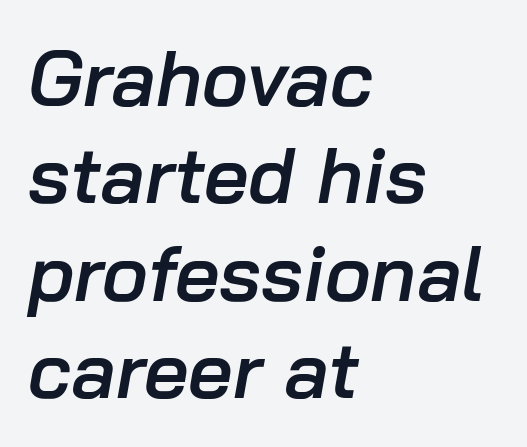
Q: Is the text bold? A: Semi-bold.
Q: Is the text italic (slanted)? A: Yes, it leans right by about 10 degrees.
Q: Is the text underlined? A: No.
Q: How is the paragraph aligned? A: Left-aligned.
Q: Is the spacing between letters normal or unusually wide? A: Normal.
Q: Is the spacing between lines tight, normal or loose? A: Normal.
Q: Width (condensed, normal, or wide)? A: Normal.
Q: Stroke contrast? A: Low.
Q: x-height? A: Medium.
Q: Monospaced? A: No.
